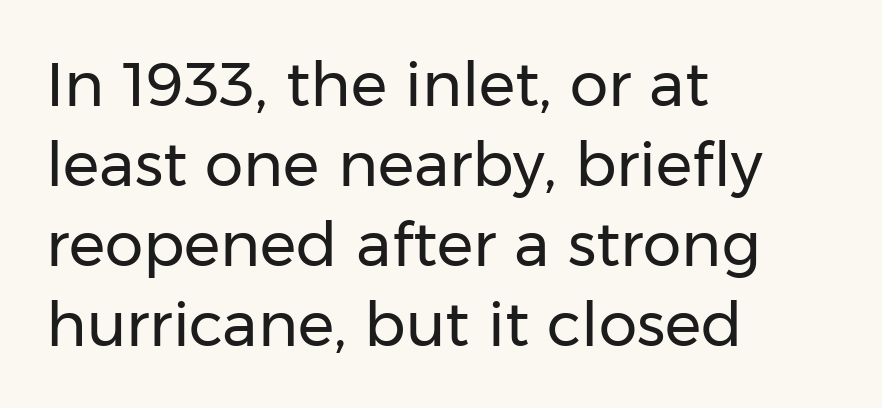
The letters sit at their default tracking, neither squeezed nor spread. This rendering employs a face without finishing strokes, i.e., a sans-serif. Each letter keeps its own natural width here, so spacing adapts to shape. Regular leading. Characters remain perfectly vertical along every line.
